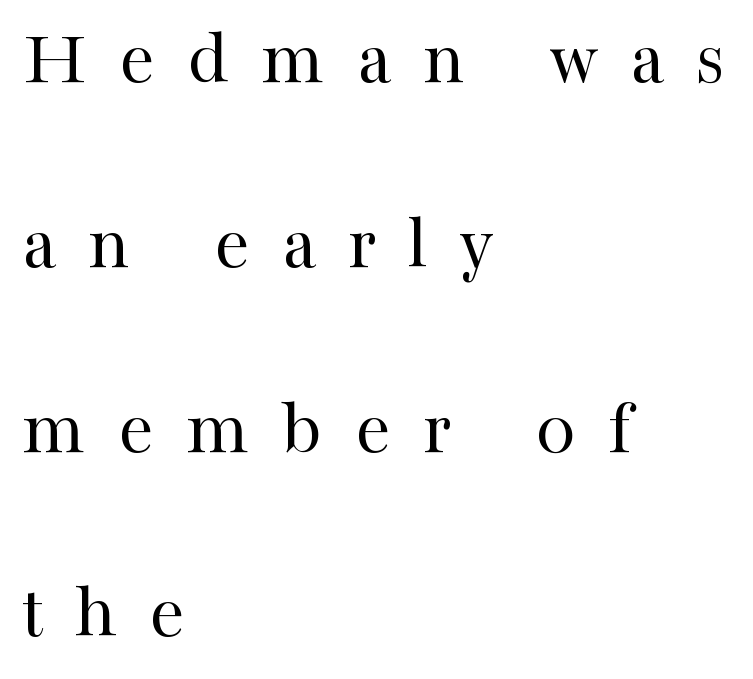
Q: Is the text bold? A: No.
Q: Is the text italic (slanted)? A: No, it is upright.
Q: Is the typeface a serif or a sans-serif typeface? A: Serif.
Q: Is the text underlined? A: No.
Q: How is the paragraph aligned? A: Left-aligned.
Q: Is the spacing between letters normal or unusually wide? A: Unusually wide.
Q: Is the spacing between lines tight, normal or loose? A: Loose.
Q: Width (condensed, normal, or wide)? A: Normal.
Q: Stroke contrast? A: High.
Q: x-height? A: Medium.
Q: Monospaced? A: No.
